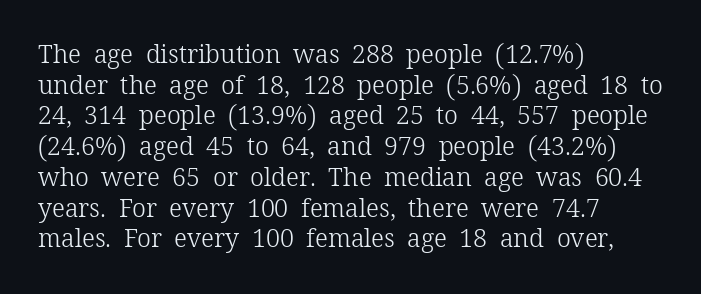
The image shows 25 px text type, upright; set left-aligned, line spacing 1.23x, normal letter spacing, not underlined.
